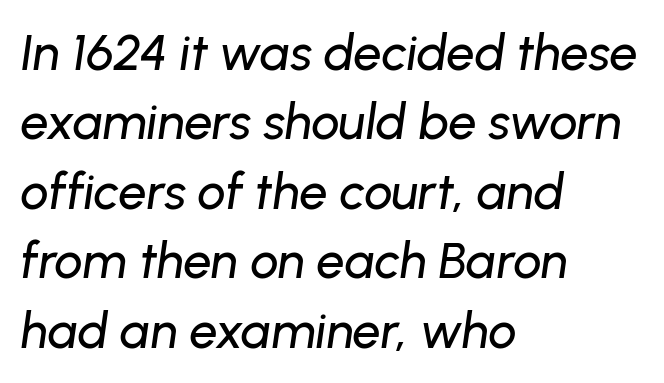
The image shows 50 px text type, italic (leaning right); set left-aligned, normal line spacing (1.39x), normal letter spacing, not underlined; low stroke contrast and a medium x-height.
